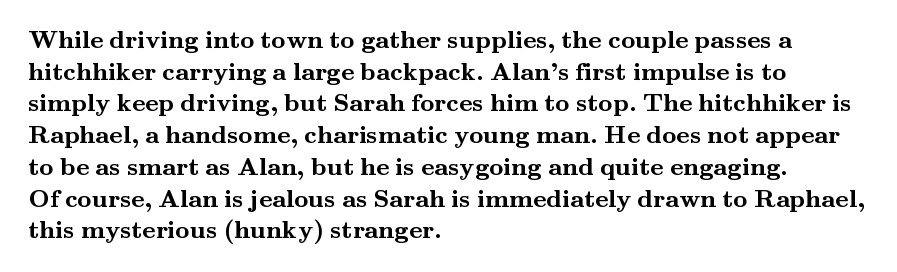
{"italic": "no", "bold": "yes", "underline": "no", "align": "left", "line_spacing": "normal", "line_spacing_ratio": 1.27, "letter_spacing": "normal", "letter_spacing_em": 0.0, "glyph_px": 25}
